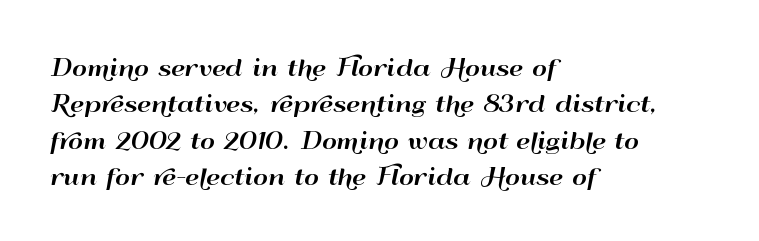
Q: Is the text italic (slanted)? A: Yes.
Q: Is the text underlined? A: No.
Q: How is the paragraph aligned? A: Left-aligned.
Q: Is the spacing between letters normal or unusually wide? A: Normal.
Q: Is the spacing between lines tight, normal or loose? A: Normal.
